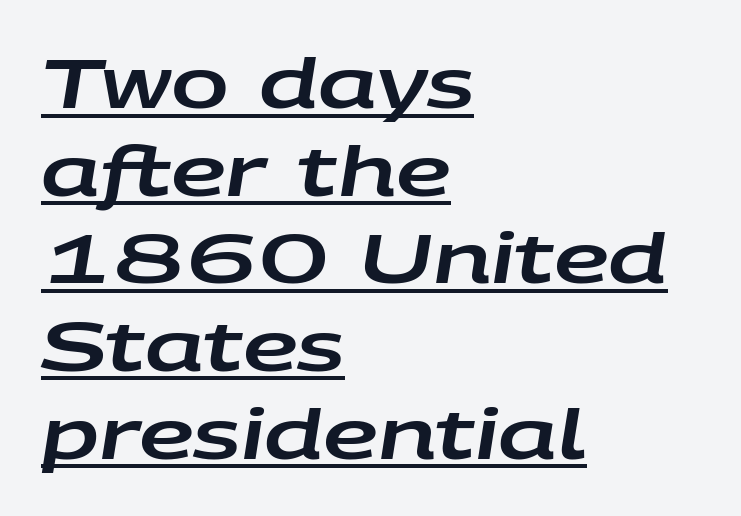
Q: Is the text italic (slanted)? A: Yes, it leans right by about 9 degrees.
Q: Is the text underlined? A: Yes.
Q: How is the paragraph aligned? A: Left-aligned.
Q: Is the spacing between letters normal or unusually wide? A: Normal.
Q: Is the spacing between lines tight, normal or loose? A: Normal.
Q: Width (condensed, normal, or wide)? A: Wide.
Q: Stroke contrast? A: Low.
Q: x-height? A: Large.
Q: Monospaced? A: No.
